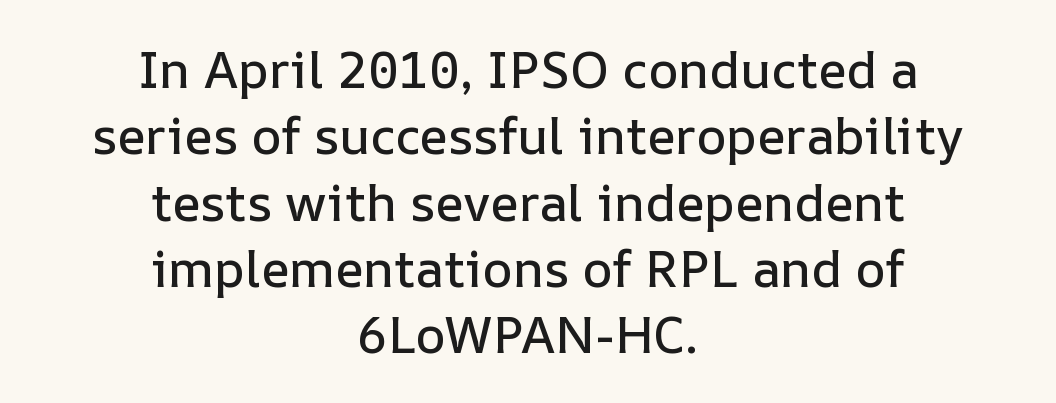
Q: Is the text italic (slanted)? A: No, it is upright.
Q: Is the text underlined? A: No.
Q: How is the paragraph aligned? A: Centered.
Q: Is the spacing between letters normal or unusually wide? A: Normal.
Q: Is the spacing between lines tight, normal or loose? A: Normal.
Q: Width (condensed, normal, or wide)? A: Normal.
Q: Stroke contrast? A: Low.
Q: x-height? A: Medium.
Q: Monospaced? A: No.
